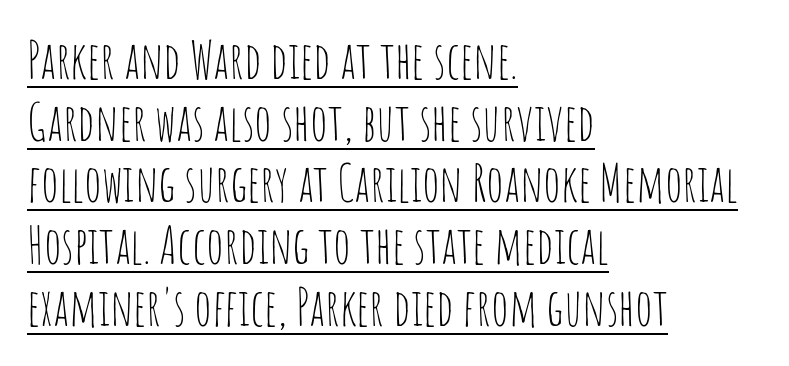
{"serif": "no", "italic": "no", "bold": "no", "weight": "thin", "width": "condensed", "stroke_contrast": "low", "x_height": "large", "monospaced": "no", "underline": "yes", "align": "left", "line_spacing_ratio": 1.21, "letter_spacing": "normal", "letter_spacing_em": 0.0, "glyph_px": 51}
